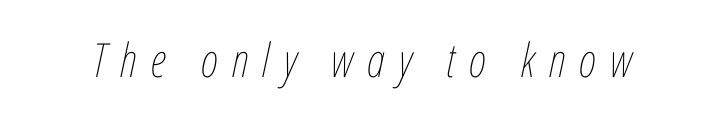
{"italic": "yes", "lean": "right", "slant_degrees": 12, "bold": "no", "weight": "thin", "width": "condensed", "stroke_contrast": "low", "x_height": "medium", "monospaced": "no", "underline": "no", "letter_spacing": "wide", "letter_spacing_em": 0.29, "glyph_px": 47}
